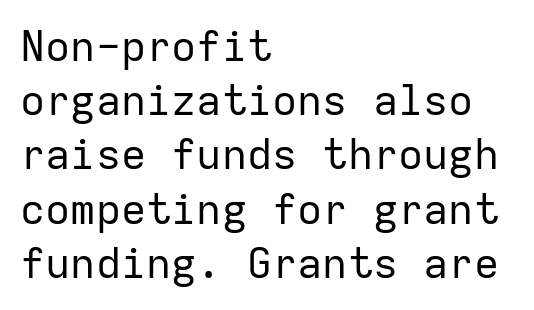
The image shows 42 px regular-weight sans-serif type, upright, monospaced; set left-aligned, normal line spacing (1.29x), normal letter spacing, not underlined; low stroke contrast and a medium x-height.
